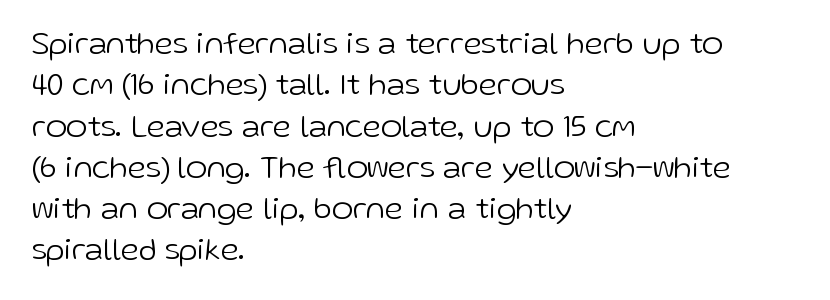
The image shows 32 px light sans-serif type, upright; set left-aligned, normal line spacing (1.29x), normal letter spacing, not underlined; low stroke contrast and a medium x-height.
